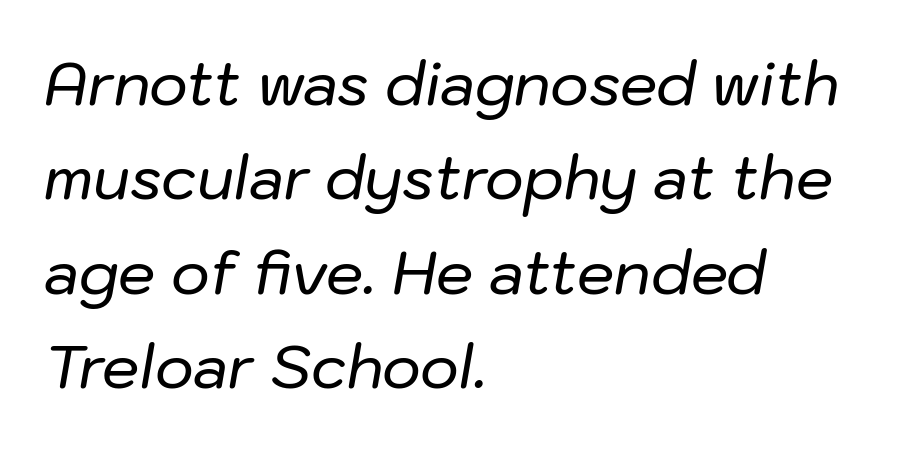
Q: Is the text italic (slanted)? A: Yes, it leans right by about 10 degrees.
Q: Is the text underlined? A: No.
Q: How is the paragraph aligned? A: Left-aligned.
Q: Is the spacing between letters normal or unusually wide? A: Normal.
Q: Is the spacing between lines tight, normal or loose? A: Normal.
Q: Width (condensed, normal, or wide)? A: Normal.
Q: Stroke contrast? A: Low.
Q: x-height? A: Medium.
Q: Monospaced? A: No.
